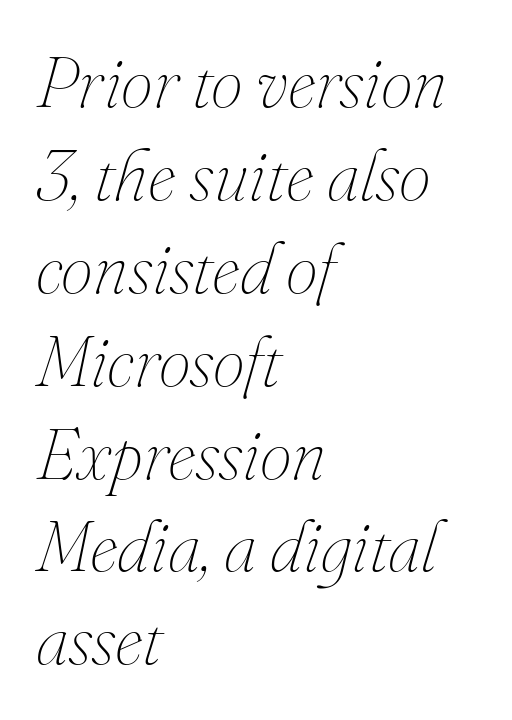
The weight would be labelled regular, book, light, or lighter still. The lines in this sample share a left origin and differ only in where they stop. Interline gaps are of average width in this sample. Has an underline been added? It has not. Nobody touched the tracking dial on this one. Looks like regular typesetting: each glyph gets only the width it needs.
